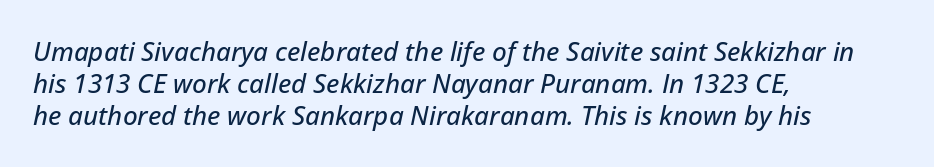
{"italic": "yes", "lean": "right", "slant_degrees": 12, "underline": "no", "align": "left", "line_spacing_ratio": 1.24, "letter_spacing": "normal", "letter_spacing_em": 0.0, "glyph_px": 26}
